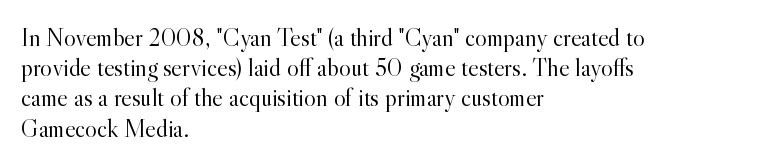
The image shows 25 px text type, upright; set left-aligned, line spacing 1.21x, normal letter spacing, not underlined.
